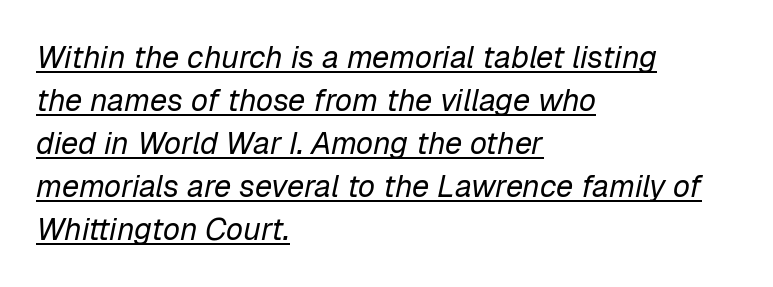
Is this a heavy cut? Hardly; it is regular or lighter. Tracking value appears to be zero — textbook default spacing. Notice how the stems are inclined rather than vertical — that's the hallmark of italics. A normal amount of white space separates one row of letters from the next. A continuous stroke trails under the words, as in a hyperlink. Here the designer chose a conventional face with non-uniform glyph widths.
